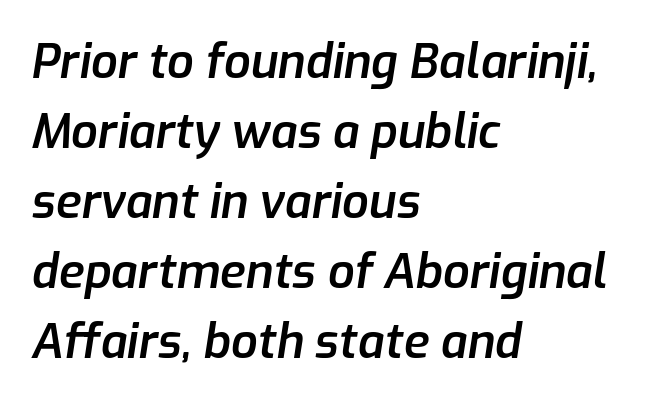
Each new line begins a customary step beneath the previous one. The space directly below the letters is spotless. Short and long lines alike share a common starting point at left. Does the lettering tilt? It does — this is italic. The passage shown has conventional tracking throughout. Students, this is semibold: more ink than regular, less than bold.
